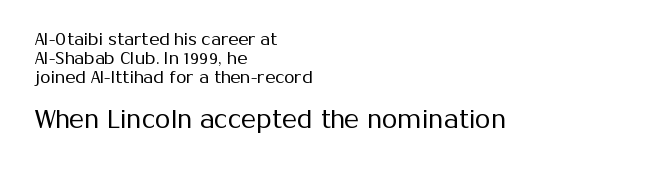
{"italic": "no", "bold": "no", "underline": "no", "align": "left", "line_spacing": "tight", "line_spacing_ratio": 1.13, "letter_spacing": "normal", "letter_spacing_em": 0.0, "larger_block": "second", "size_ratio": 1.47, "glyph_px": 25}
